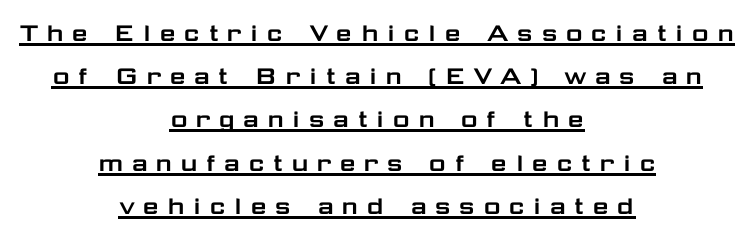
{"serif": "no", "italic": "no", "width": "wide", "stroke_contrast": "low", "x_height": "medium", "monospaced": "no", "underline": "yes", "align": "center", "line_spacing": "normal", "line_spacing_ratio": 1.49, "letter_spacing": "wide", "letter_spacing_em": 0.24, "glyph_px": 29}
